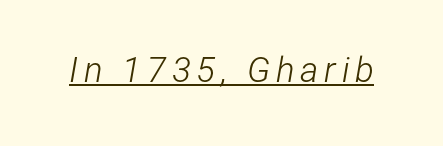
Q: Is the text bold? A: No.
Q: Is the text italic (slanted)? A: Yes, it leans right by about 12 degrees.
Q: Is the text underlined? A: Yes.
Q: Width (condensed, normal, or wide)? A: Condensed.
Q: Stroke contrast? A: Low.
Q: x-height? A: Medium.
Q: Monospaced? A: No.
